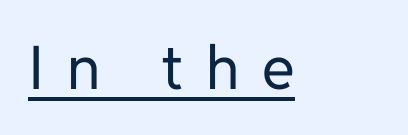
The image shows 60 px regular-weight sans-serif type, upright; set unusually wide letter spacing (+0.38 em), underlined; low stroke contrast and a medium x-height.
